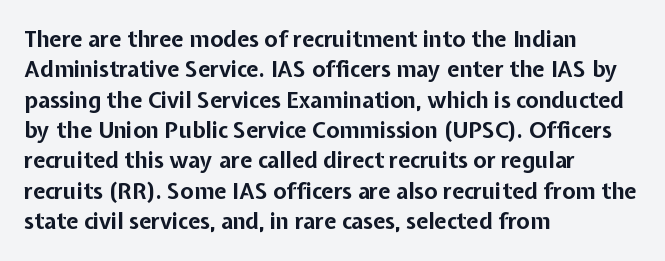
Q: Is the text bold? A: Yes.
Q: Is the text italic (slanted)? A: No, it is upright.
Q: Is the text underlined? A: No.
Q: How is the paragraph aligned? A: Left-aligned.
Q: Is the spacing between letters normal or unusually wide? A: Normal.
Q: Is the spacing between lines tight, normal or loose? A: Normal.
